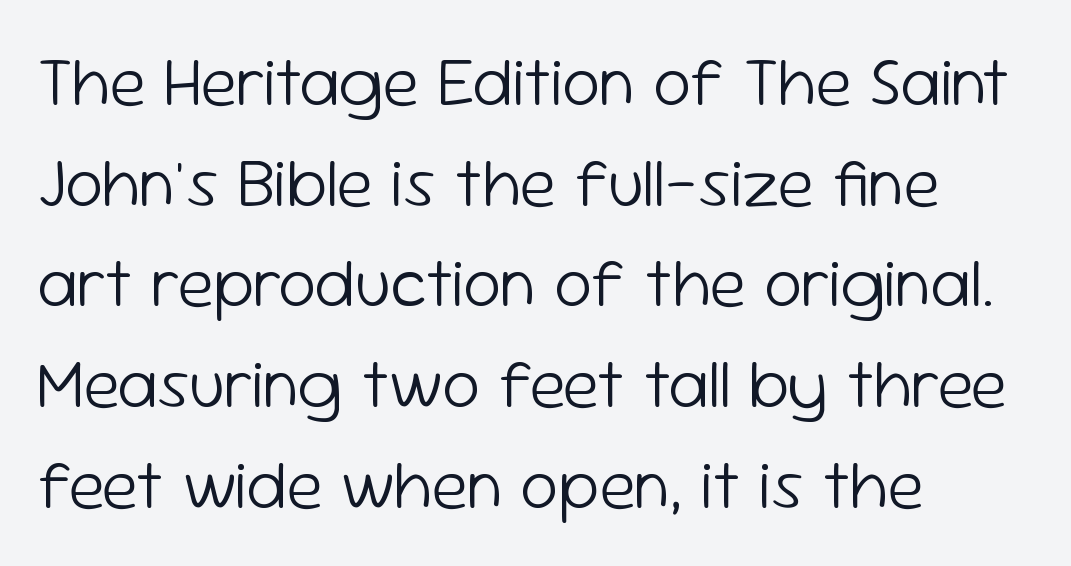
You could not count columns in this text — the font is proportionally spaced. A typesetter would call this zero additional tracking. Unlike italic type, these characters show no tilt at all. Each row of text sits above clean, open space. The passage shown is typeset with a sans-serif family.
